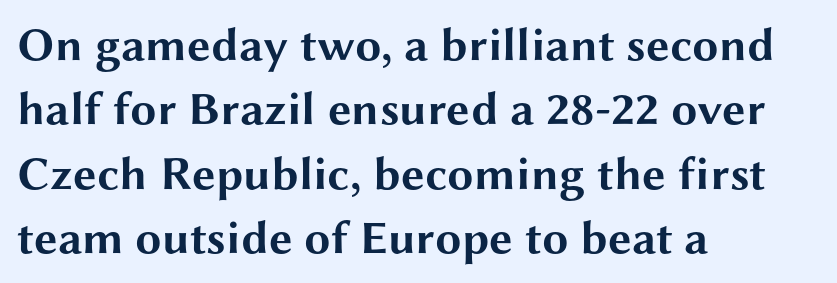
The image shows 47 px bold, wide sans-serif type, upright; set left-aligned, normal line spacing (1.37x), normal letter spacing, not underlined; medium stroke contrast and a medium x-height.
